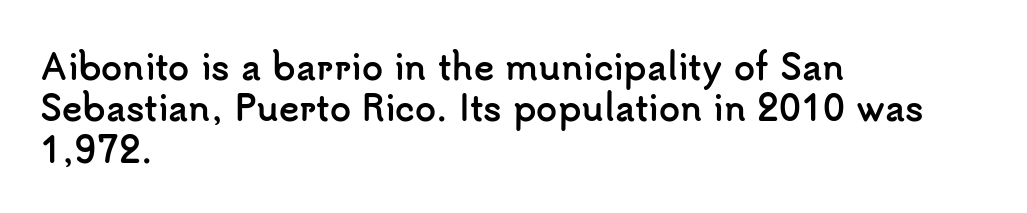
Serif or sans? Sans — the stroke terminals are bare. The paragraph has a hard left edge and a soft right edge. Standard letterfit; no display-style spreading of the glyphs. Plain, unruled lines of type.
